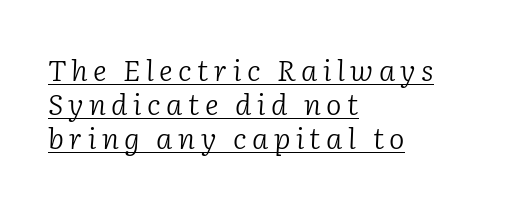
{"serif": "yes", "italic": "yes", "lean": "right", "slant_degrees": 2, "bold": "no", "weight": "light", "width": "normal", "stroke_contrast": "low", "x_height": "medium", "monospaced": "no", "underline": "yes", "align": "left", "line_spacing_ratio": 1.17, "glyph_px": 29}
